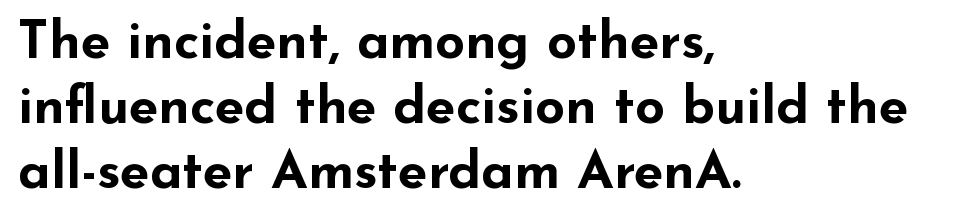
The image shows 53 px bold, wide sans-serif type, upright; set left-aligned, line spacing 1.23x, normal letter spacing, not underlined; low stroke contrast and a small x-height.
